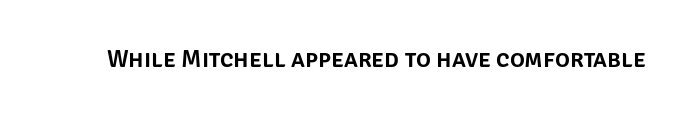
If you drew a line through each stem, it would be perfectly vertical. Characters follow at the spacing the type designer built in. The words here are not underlined.
